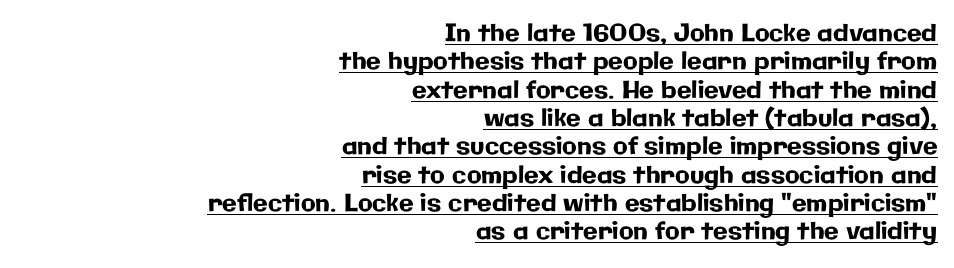
{"italic": "no", "underline": "yes", "align": "right", "line_spacing_ratio": 1.18, "letter_spacing": "normal", "letter_spacing_em": 0.0, "glyph_px": 24}
